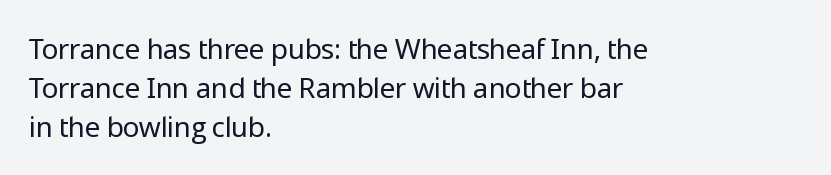
Q: Is the text bold? A: No.
Q: Is the text italic (slanted)? A: No, it is upright.
Q: Is the typeface a serif or a sans-serif typeface? A: Sans-serif.
Q: Is the text underlined? A: No.
Q: How is the paragraph aligned? A: Left-aligned.
Q: Is the spacing between letters normal or unusually wide? A: Normal.
Q: Is the spacing between lines tight, normal or loose? A: Normal.
Q: Width (condensed, normal, or wide)? A: Normal.
Q: Stroke contrast? A: Low.
Q: x-height? A: Medium.
Q: Monospaced? A: No.
